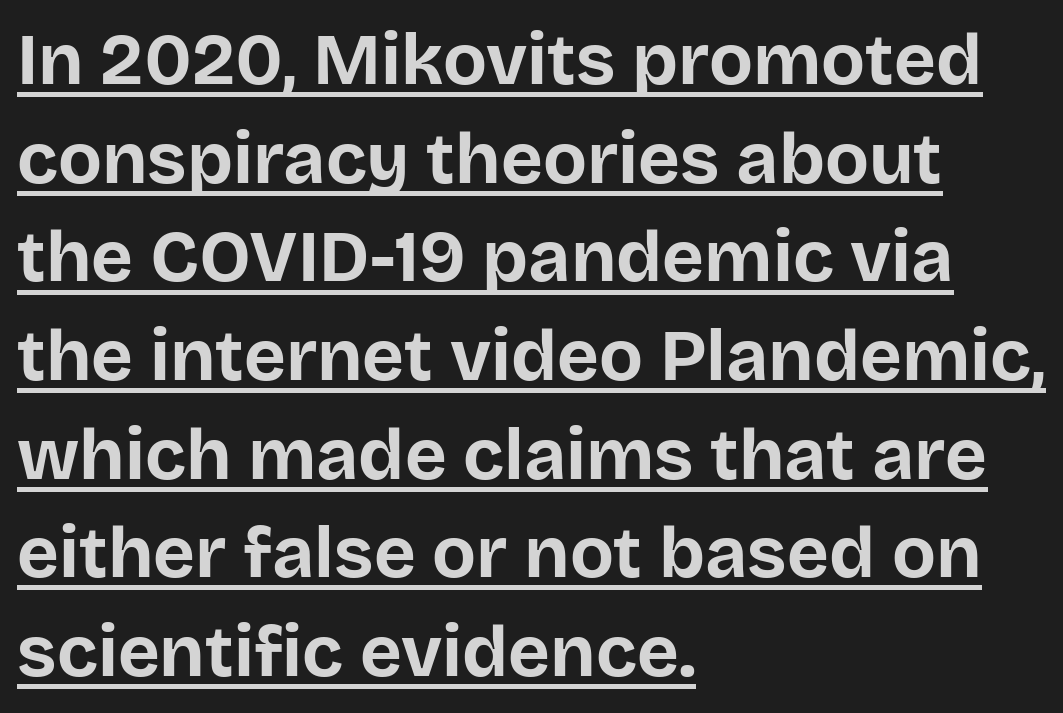
The image shows 72 px bold sans-serif type, upright; set left-aligned, normal line spacing (1.37x), normal letter spacing, underlined; low stroke contrast and a large x-height.
